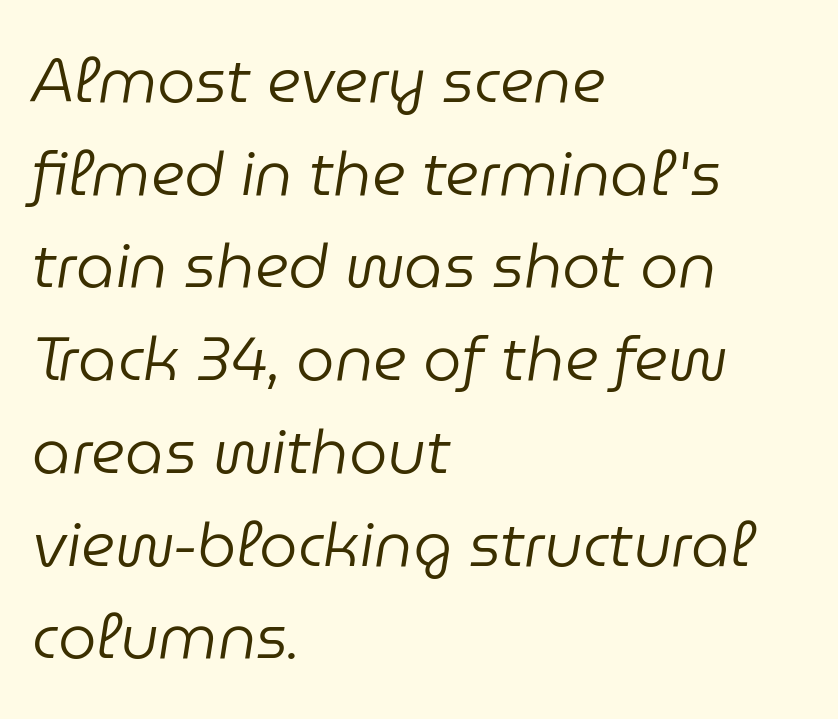
Q: Is the text bold? A: No.
Q: Is the text italic (slanted)? A: Yes, it leans right by about 9 degrees.
Q: Is the text underlined? A: No.
Q: How is the paragraph aligned? A: Left-aligned.
Q: Is the spacing between letters normal or unusually wide? A: Normal.
Q: Is the spacing between lines tight, normal or loose? A: Normal.
Q: Width (condensed, normal, or wide)? A: Normal.
Q: Stroke contrast? A: Low.
Q: x-height? A: Medium.
Q: Monospaced? A: No.
